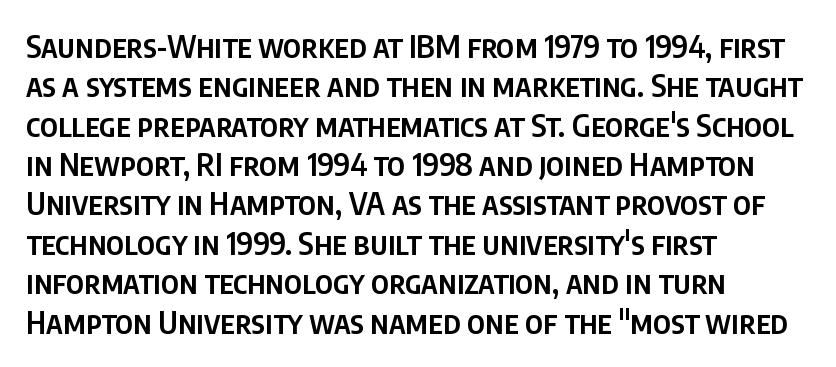
Standard letterfit; no display-style spreading of the glyphs. Plain, unruled lines of type. These lines were composed using upright roman letters. The passage is arranged the way most books set body copy — flush left. Compared with typical paragraphs, the rows here are spaced about the same.
